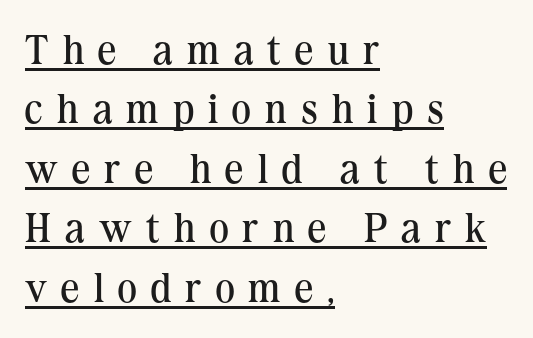
The image shows 41 px regular-weight serif type, upright; set left-aligned, normal line spacing (1.45x), unusually wide letter spacing (+0.35 em), underlined; medium stroke contrast and a medium x-height.
